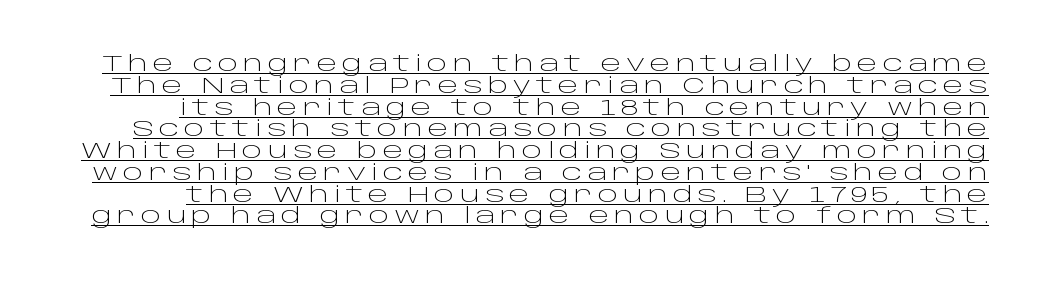
Loose tracking; the words dissolve into strings of separated letters. Italic: no, the glyphs are upright roman. Leading is clearly below the norm, producing a dense column. These characters rest on top of a visible drawn line.
